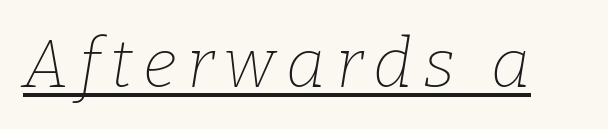
{"serif": "yes", "italic": "yes", "lean": "right", "slant_degrees": 9, "bold": "no", "weight": "thin", "width": "normal", "stroke_contrast": "low", "x_height": "medium", "monospaced": "no", "underline": "yes", "glyph_px": 68}
